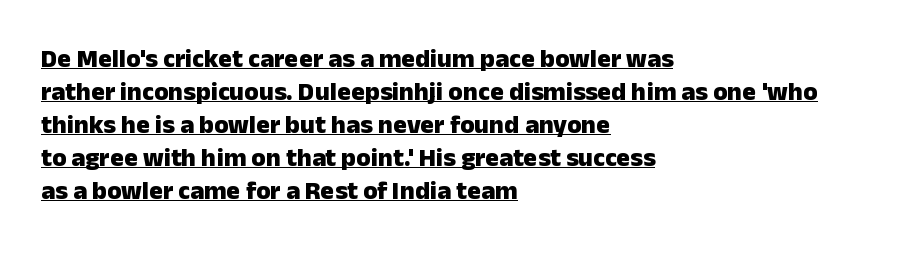
The image shows 26 px bold type, upright; set left-aligned, normal line spacing (1.27x), normal letter spacing, underlined.
